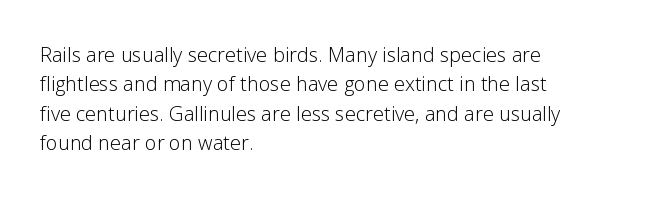
The image shows 20 px text type, upright; set left-aligned, normal line spacing (1.47x), normal letter spacing, not underlined.
